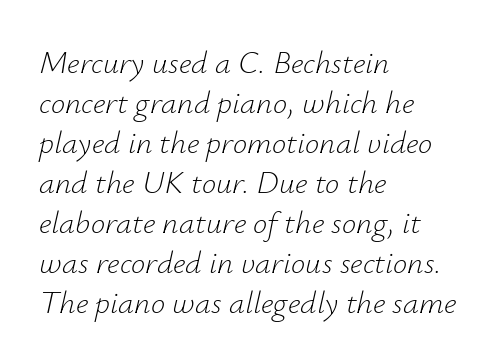
{"italic": "yes", "lean": "right", "slant_degrees": 12, "bold": "no", "weight": "light", "width": "normal", "stroke_contrast": "low", "x_height": "small", "monospaced": "no", "underline": "no", "align": "left", "line_spacing": "normal", "line_spacing_ratio": 1.25, "letter_spacing": "normal", "letter_spacing_em": 0.0, "glyph_px": 32}
